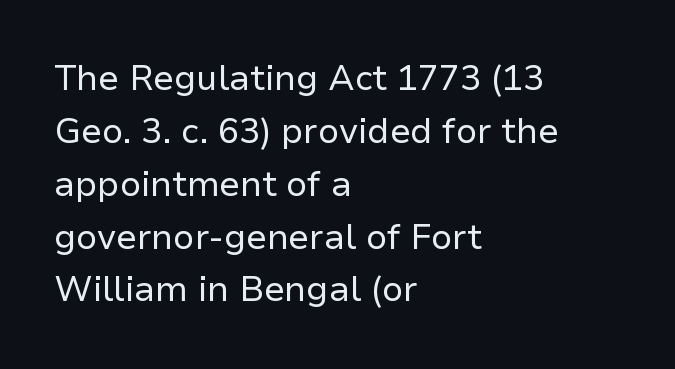
The font sits on the lighter half of the weight spectrum, regular included. Do the characters align in a grid? No, the font is proportional. Regarding serifs, this sample does without them. Notice how the passage keeps a crisp vertical edge on the left only.
